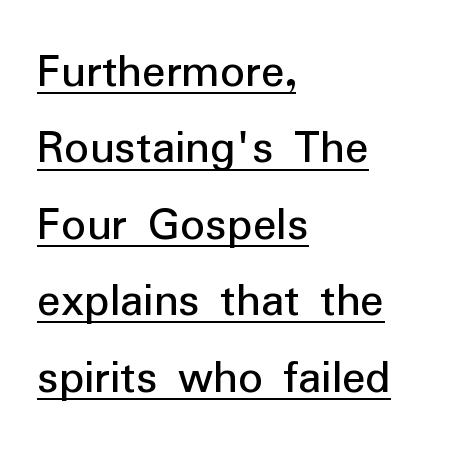
The image shows 49 px sans-serif type, upright; set left-aligned, normal line spacing (1.56x), normal letter spacing, underlined; low stroke contrast and a medium x-height.
